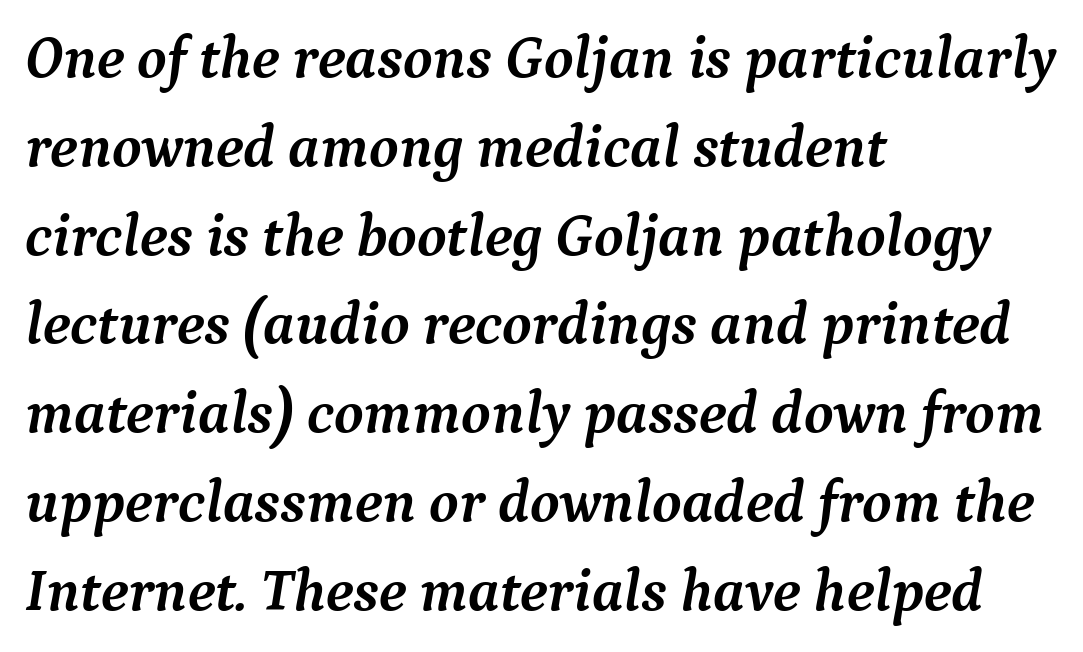
{"serif": "yes", "italic": "yes", "lean": "right", "slant_degrees": 9, "bold": "yes", "weight": "semibold", "width": "normal", "stroke_contrast": "medium", "x_height": "medium", "monospaced": "no", "underline": "no", "align": "left", "line_spacing": "normal", "line_spacing_ratio": 1.48, "letter_spacing": "normal", "letter_spacing_em": 0.0, "glyph_px": 60}
